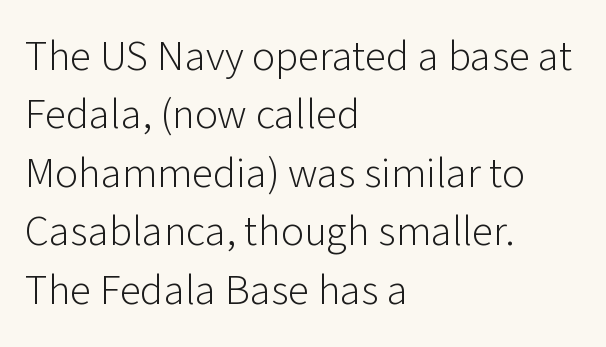
Think of a printed novel: that variable character pitch is what you see here. Nothing sits at the stroke ends, so this counts as sans-serif. Each stroke keeps to a modest, everyday thickness or less. The zone under the glyphs is completely vacant. The lettering holds an erect, upright posture throughout.
